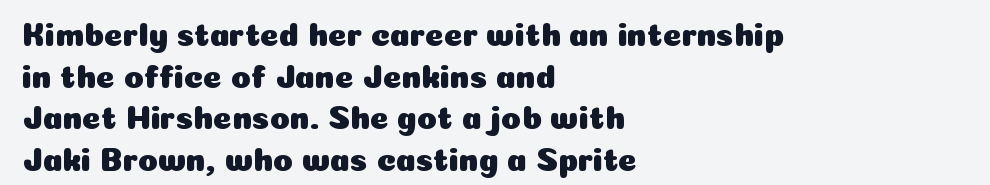
{"serif": "no", "italic": "no", "width": "normal", "stroke_contrast": "low", "x_height": "medium", "monospaced": "no", "underline": "no", "align": "left", "line_spacing": "normal", "line_spacing_ratio": 1.3, "letter_spacing": "normal", "letter_spacing_em": 0.0, "glyph_px": 32}
